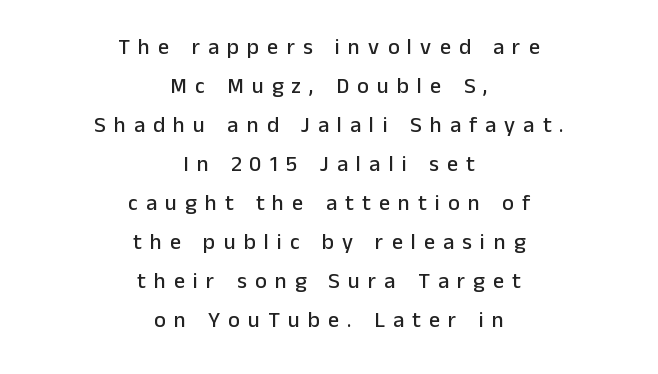
{"italic": "no", "underline": "no", "align": "center", "line_spacing_ratio": 1.77, "letter_spacing": "wide", "letter_spacing_em": 0.37, "glyph_px": 22}
